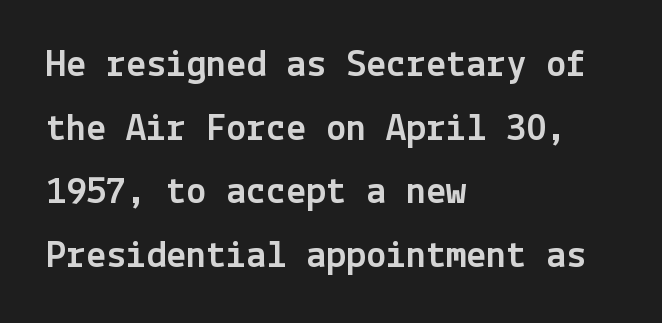
Q: Is the text italic (slanted)? A: No, it is upright.
Q: Is the typeface a serif or a sans-serif typeface? A: Sans-serif.
Q: Is the text underlined? A: No.
Q: How is the paragraph aligned? A: Left-aligned.
Q: Is the spacing between letters normal or unusually wide? A: Normal.
Q: Is the spacing between lines tight, normal or loose? A: Normal.
Q: Width (condensed, normal, or wide)? A: Normal.
Q: x-height? A: Medium.
